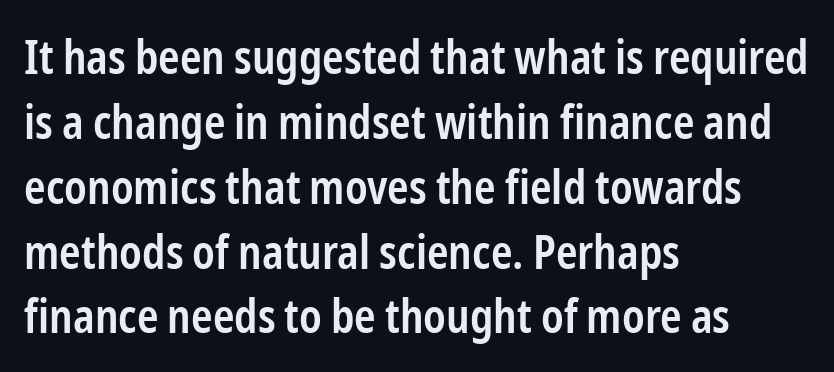
{"serif": "no", "italic": "no", "bold": "semi", "weight": "semibold", "width": "condensed", "stroke_contrast": "low", "x_height": "medium", "monospaced": "no", "underline": "no", "align": "left", "line_spacing": "normal", "line_spacing_ratio": 1.41, "letter_spacing": "normal", "letter_spacing_em": 0.0, "glyph_px": 46}
